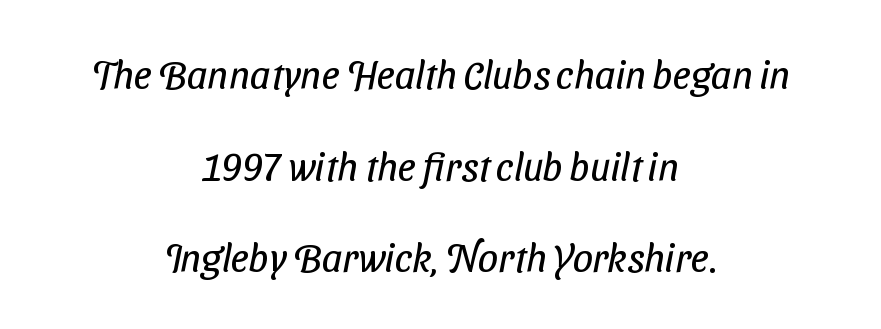
Widely set lines give the paragraph a tall, airy silhouette. No word sits above an underline. Compared with typical body copy, the letter spacing here is the same. This rendering uses center alignment, leaving both contours irregular but symmetric.
